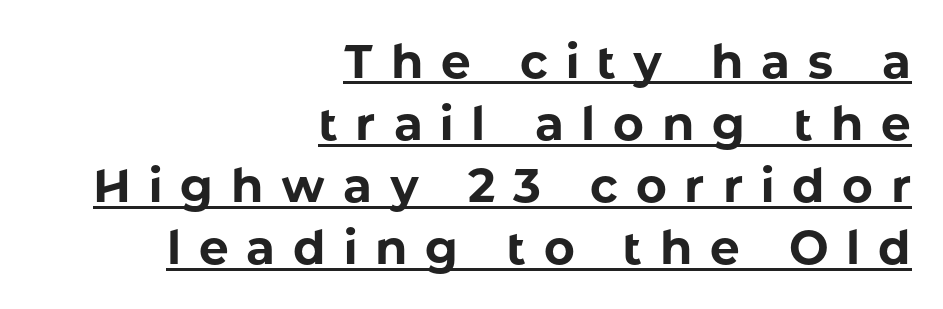
Q: Is the text bold? A: Yes.
Q: Is the text italic (slanted)? A: No, it is upright.
Q: Is the typeface a serif or a sans-serif typeface? A: Sans-serif.
Q: Is the text underlined? A: Yes.
Q: How is the paragraph aligned? A: Right-aligned.
Q: Is the spacing between letters normal or unusually wide? A: Unusually wide.
Q: Is the spacing between lines tight, normal or loose? A: Normal.
Q: Width (condensed, normal, or wide)? A: Normal.
Q: Stroke contrast? A: Low.
Q: x-height? A: Medium.
Q: Monospaced? A: No.
